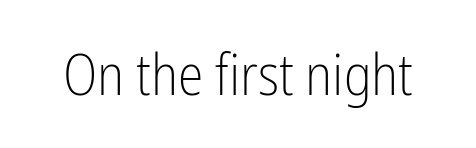
Lines of text with bare space underneath. Look at the tracking — it's just the regular setting, nothing added. Letters have the restrained weight of plain body copy at most. This rendering employs a face without finishing strokes, i.e., a sans-serif. These lines were composed using upright roman letters.
